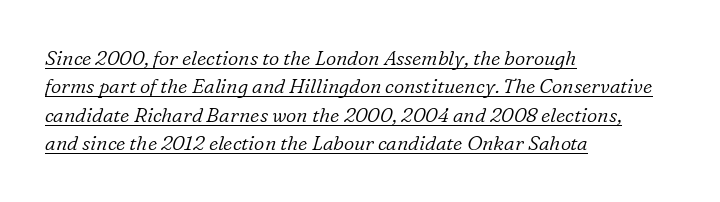
{"italic": "yes", "lean": "right", "slant_degrees": 16, "bold": "no", "underline": "yes", "align": "left", "line_spacing": "normal", "line_spacing_ratio": 1.42, "letter_spacing": "normal", "letter_spacing_em": 0.0, "glyph_px": 20}
